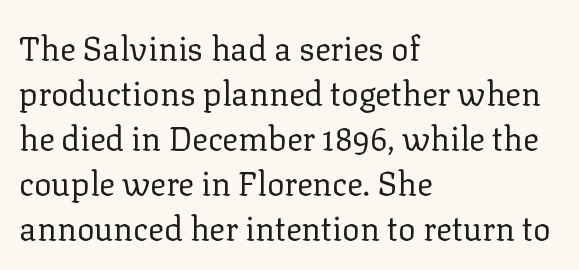
The image shows 33 px regular-weight serif type, upright; set left-aligned, normal line spacing (1.36x), normal letter spacing, not underlined; low stroke contrast and a medium x-height.
